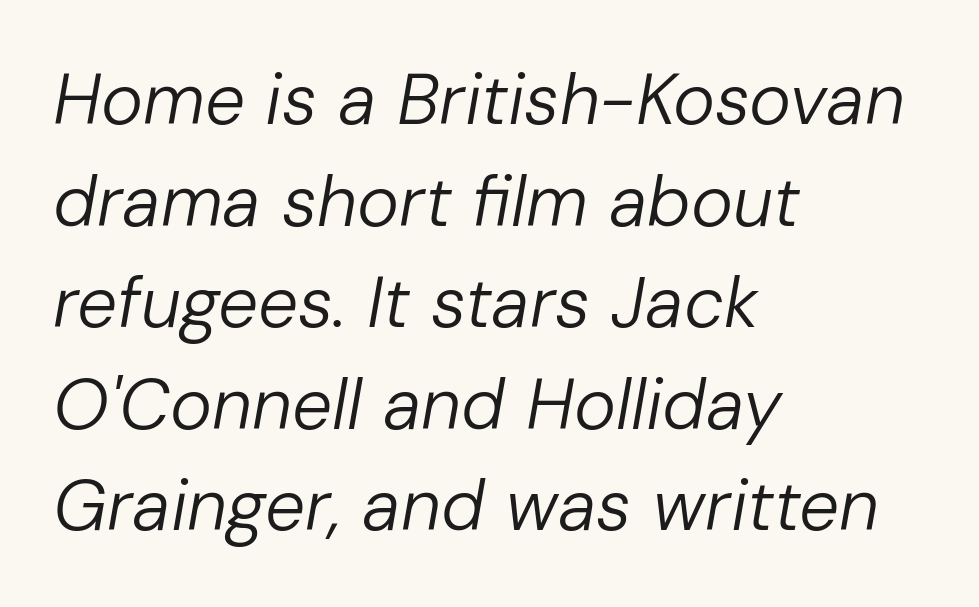
Character widths vary here, with narrow letters taking less room than wide ones. Each row of text sits above clean, open space. How would I describe the line gaps? Plain and ordinary. Rendered with sloped, italic letterforms. On a weight scale, this lands at 450 or below.
